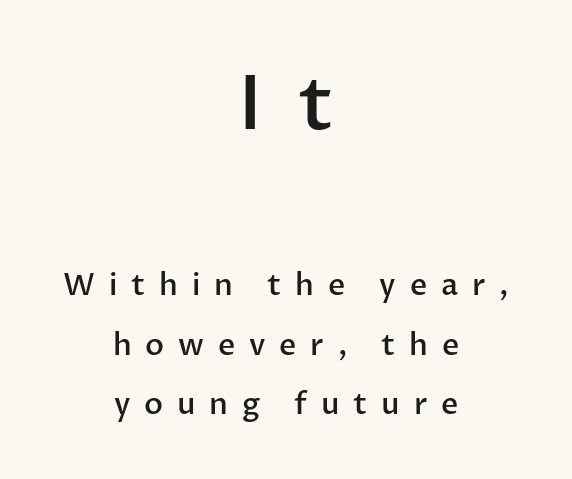
Q: Is the text bold? A: Semi-bold.
Q: Is the text italic (slanted)? A: No, it is upright.
Q: Is the typeface a serif or a sans-serif typeface? A: Sans-serif.
Q: Is the text underlined? A: No.
Q: How is the paragraph aligned? A: Centered.
Q: Is the spacing between letters normal or unusually wide? A: Unusually wide.
Q: Is the spacing between lines tight, normal or loose? A: Loose.
Q: Which block of text is set in a larger size, the first (top) or the second (bottom)? A: The first (top) one.
Q: Width (condensed, normal, or wide)? A: Normal.
Q: Stroke contrast? A: Low.
Q: x-height? A: Medium.
Q: Monospaced? A: No.
